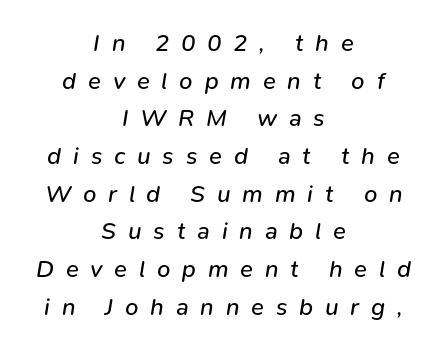
The image shows 24 px text type, italic (leaning right); set centered, normal line spacing (1.57x), unusually wide letter spacing (+0.49 em), not underlined.
